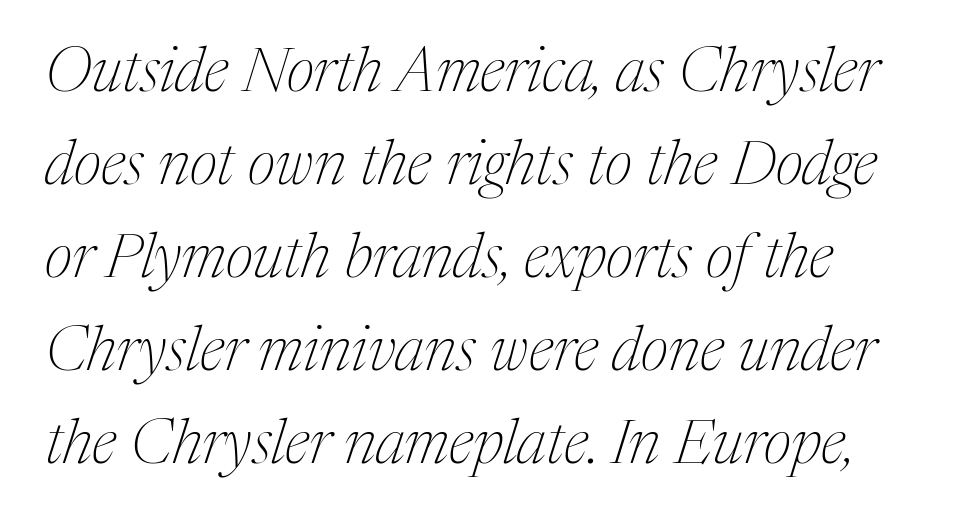
The image shows 62 px thin serif type, italic (leaning right); set normal line spacing (1.5x), normal letter spacing, not underlined; medium stroke contrast and a medium x-height.
